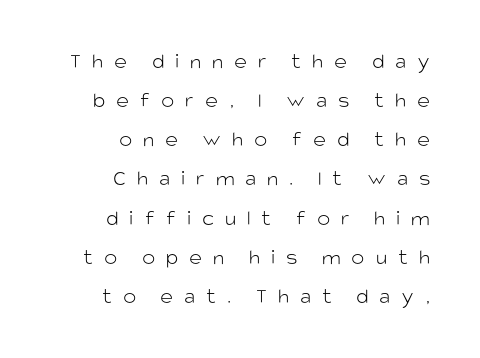
Type without underlining. Stroke mass is kept to a normal reading level or below. Here the glyphs are tracked loosely, breaking word shapes into spaced letters. Is the block centered? No — it sits flush against the right margin. Every character sits straight up, as roman type does.
